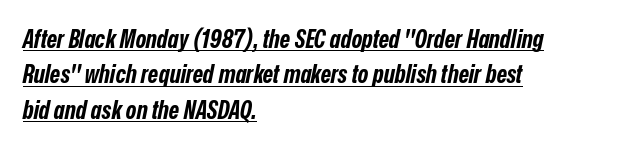
The image shows 25 px bold type, italic (leaning right); set left-aligned, normal line spacing (1.42x), normal letter spacing, underlined.
